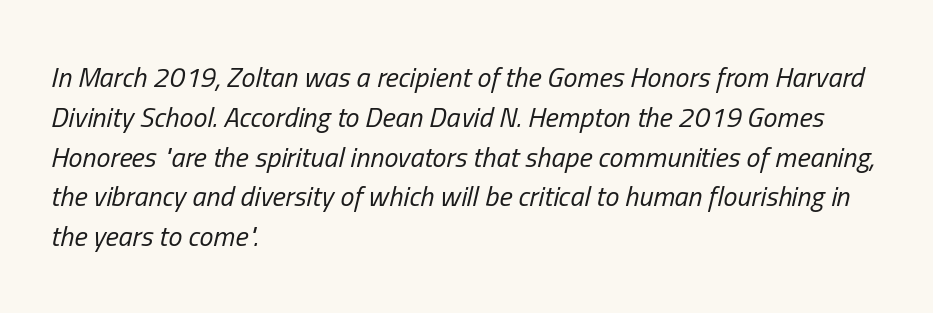
The image shows 28 px regular-weight, condensed type, italic (leaning right); set left-aligned, normal line spacing (1.42x), normal letter spacing, not underlined; low stroke contrast and a medium x-height.
